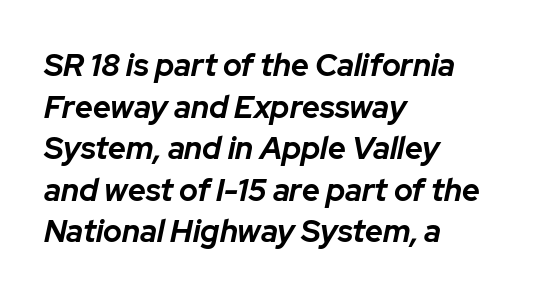
{"italic": "yes", "lean": "right", "slant_degrees": 12, "bold": "yes", "weight": "bold", "width": "normal", "stroke_contrast": "low", "x_height": "medium", "monospaced": "no", "underline": "no", "align": "left", "line_spacing": "normal", "line_spacing_ratio": 1.34, "letter_spacing": "normal", "letter_spacing_em": 0.0, "glyph_px": 31}
